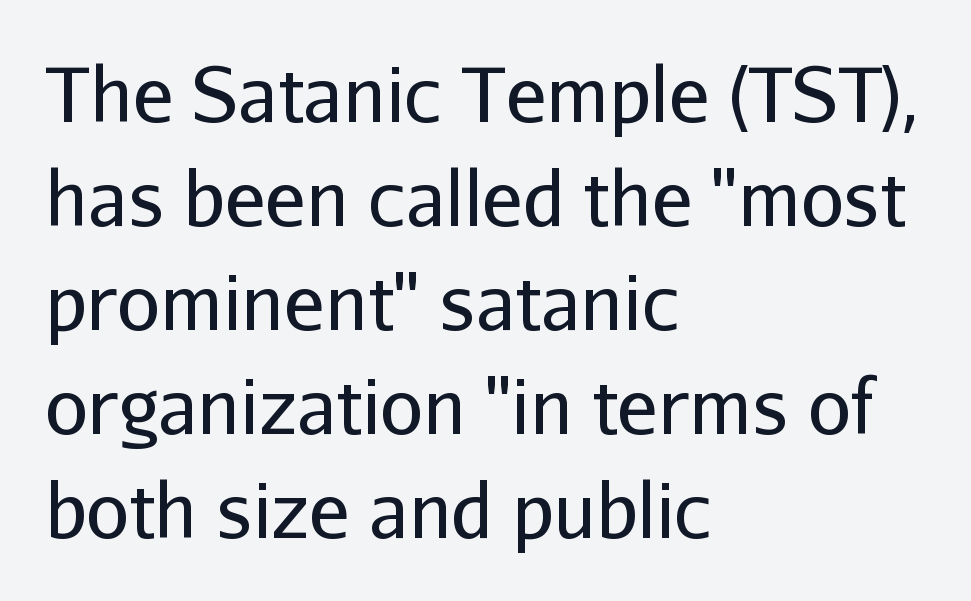
Q: Is the text bold? A: No.
Q: Is the text italic (slanted)? A: No, it is upright.
Q: Is the typeface a serif or a sans-serif typeface? A: Sans-serif.
Q: Is the text underlined? A: No.
Q: How is the paragraph aligned? A: Left-aligned.
Q: Is the spacing between letters normal or unusually wide? A: Normal.
Q: Is the spacing between lines tight, normal or loose? A: Normal.
Q: Width (condensed, normal, or wide)? A: Normal.
Q: Stroke contrast? A: Low.
Q: x-height? A: Medium.
Q: Monospaced? A: No.
